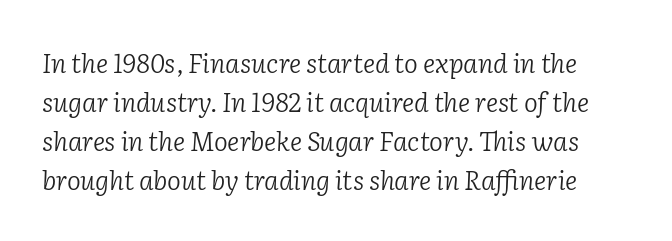
Q: Is the text bold? A: No.
Q: Is the text italic (slanted)? A: Yes, it leans right by about 2 degrees.
Q: Is the text underlined? A: No.
Q: Is the spacing between letters normal or unusually wide? A: Normal.
Q: Is the spacing between lines tight, normal or loose? A: Normal.
